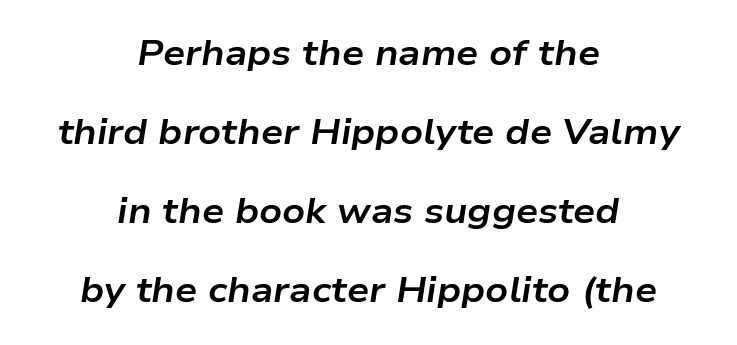
The image shows 35 px bold, wide type, italic (leaning right); set centered, loose line spacing (2.26x), normal letter spacing, not underlined; low stroke contrast and a medium x-height.
